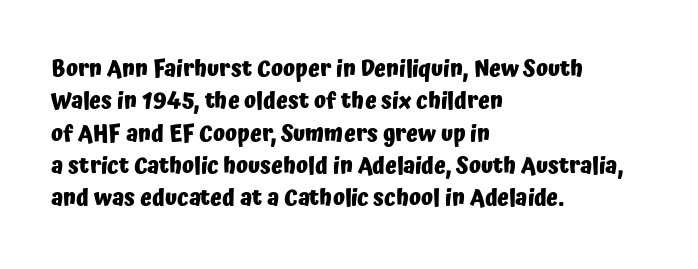
The image shows 22 px bold type, upright; set left-aligned, normal line spacing (1.47x), normal letter spacing, not underlined.
